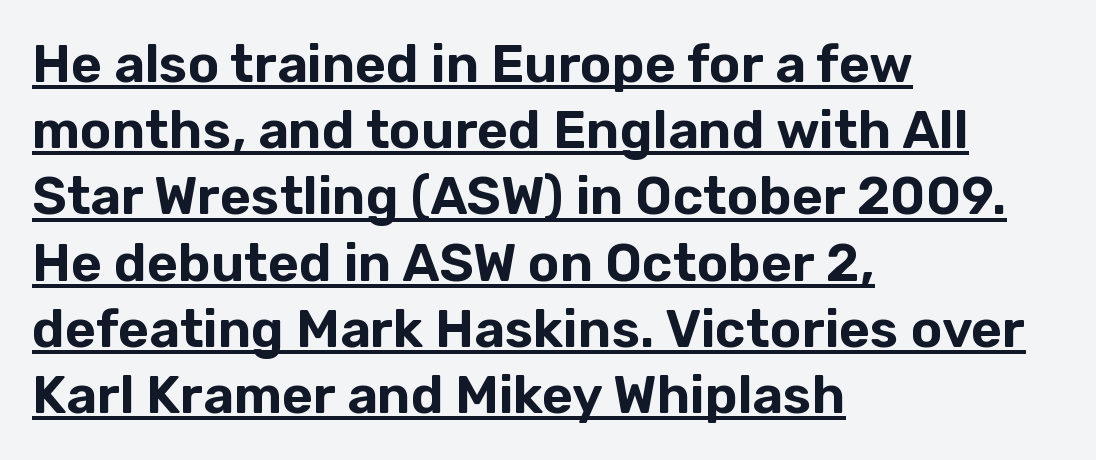
What's the leading like? Ordinary, nothing unusual. Caption: standard tracking, unaltered. A typesetter would label this face a sans. The passage is arranged the way most books set body copy — flush left.
